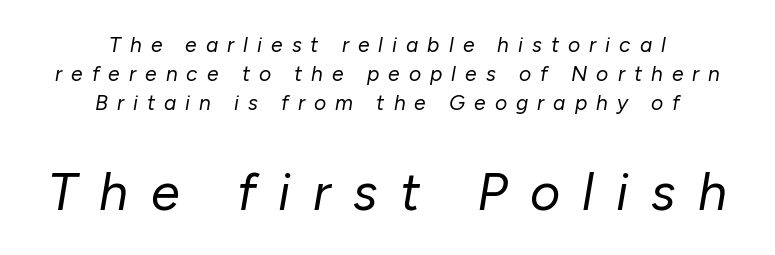
Descenders hang freely into open space. The designer gave the closing block more size than the opening block. Between one letter and the next there's a generous, obvious gap. Compared with typical paragraphs, the rows here are spaced about the same. The lines are quadded center. Do the characters align in a grid? No, the font is proportional.
